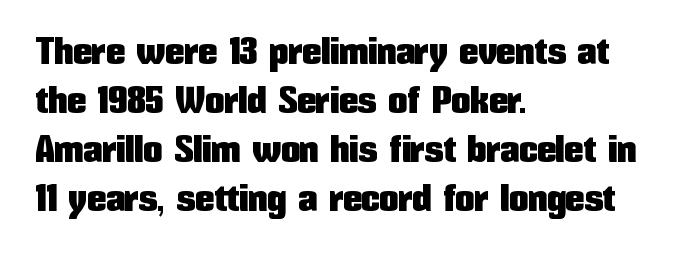
The image shows 38 px condensed sans-serif type, upright; set left-aligned, normal line spacing (1.29x), normal letter spacing, not underlined; low stroke contrast and a medium x-height.
